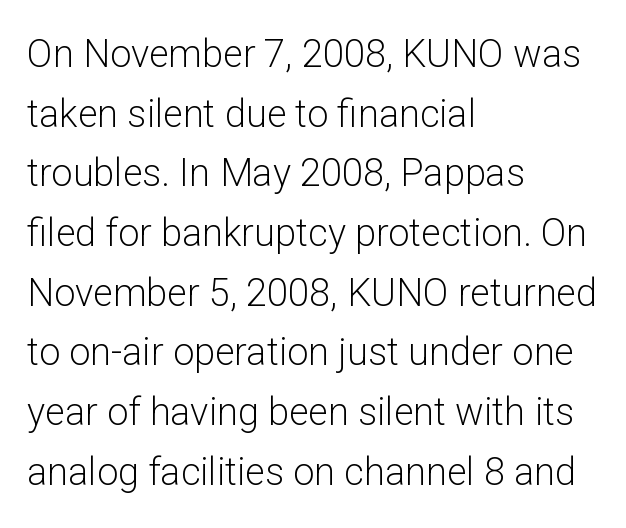
The face used here is proportionally spaced, like ordinary book or web type. The strokes are not fattened; the text isn't bold. The letterforms sit shoulder to shoulder at normal distance. Line beginnings align vertically; line endings do not. Italic: no, the glyphs are upright roman. Interline gaps are of average width in this sample.
